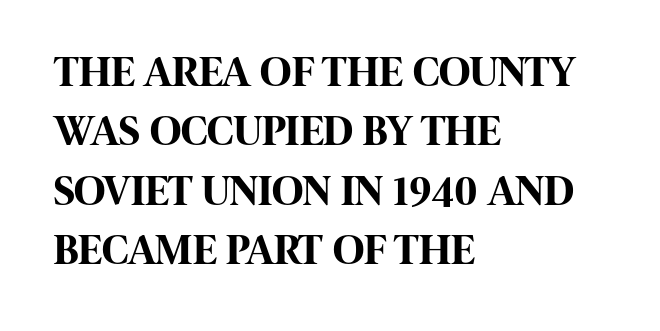
Q: Is the text bold? A: Yes.
Q: Is the text italic (slanted)? A: No, it is upright.
Q: Is the typeface a serif or a sans-serif typeface? A: Sans-serif.
Q: Is the text underlined? A: No.
Q: How is the paragraph aligned? A: Left-aligned.
Q: Is the spacing between letters normal or unusually wide? A: Normal.
Q: Is the spacing between lines tight, normal or loose? A: Normal.
Q: Width (condensed, normal, or wide)? A: Condensed.
Q: Stroke contrast? A: High.
Q: x-height? A: Large.
Q: Monospaced? A: No.
